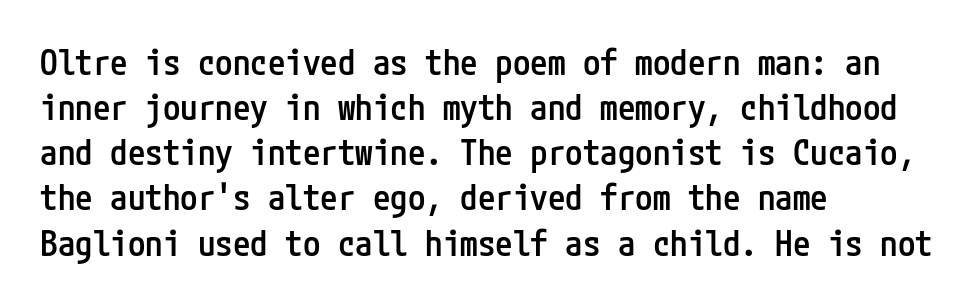
The image shows 35 px semibold, condensed sans-serif type, upright; set left-aligned, normal line spacing (1.29x), normal letter spacing, not underlined; low stroke contrast and a medium x-height.
